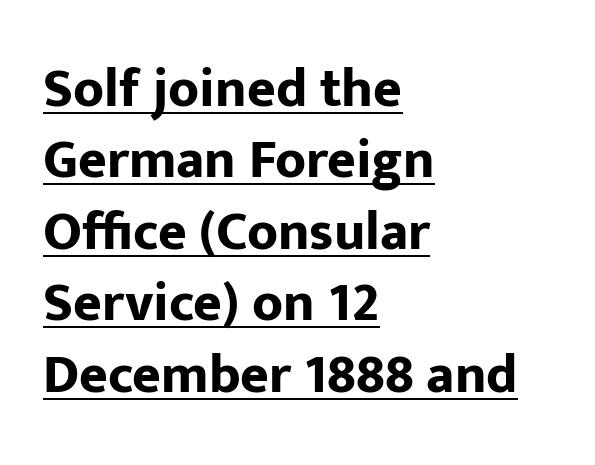
Q: Is the text bold? A: Yes.
Q: Is the text italic (slanted)? A: No, it is upright.
Q: Is the typeface a serif or a sans-serif typeface? A: Sans-serif.
Q: Is the text underlined? A: Yes.
Q: How is the paragraph aligned? A: Left-aligned.
Q: Is the spacing between letters normal or unusually wide? A: Normal.
Q: Is the spacing between lines tight, normal or loose? A: Normal.
Q: Width (condensed, normal, or wide)? A: Normal.
Q: Stroke contrast? A: Low.
Q: x-height? A: Medium.
Q: Monospaced? A: No.
